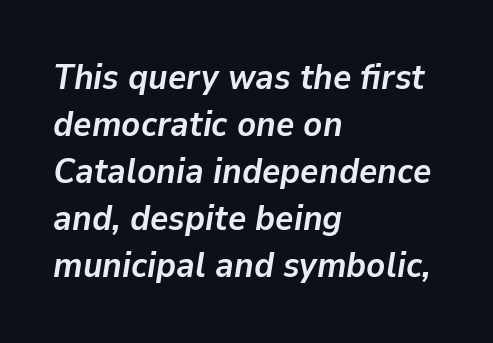
{"italic": "yes", "lean": "right", "slant_degrees": 9, "bold": "yes", "weight": "semibold", "width": "normal", "stroke_contrast": "low", "x_height": "medium", "monospaced": "no", "underline": "no", "align": "left", "line_spacing": "normal", "line_spacing_ratio": 1.34, "letter_spacing": "normal", "letter_spacing_em": 0.0, "glyph_px": 35}
